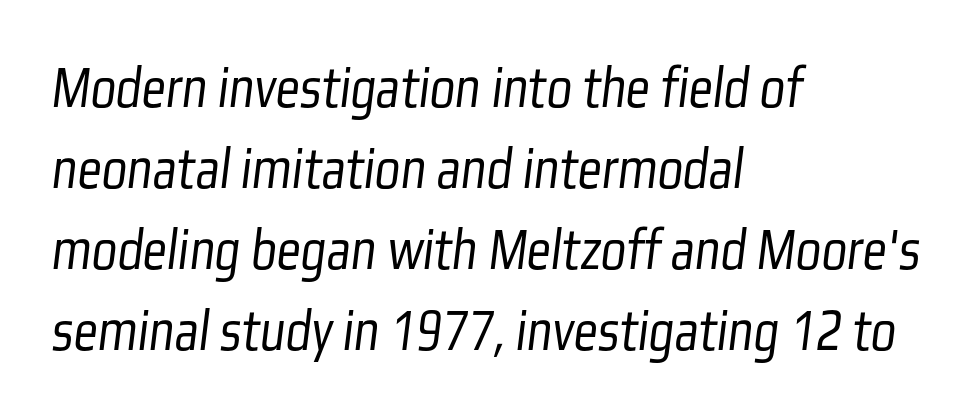
Q: Is the text bold? A: No.
Q: Is the typeface a serif or a sans-serif typeface? A: Sans-serif.
Q: Is the text underlined? A: No.
Q: How is the paragraph aligned? A: Left-aligned.
Q: Is the spacing between letters normal or unusually wide? A: Normal.
Q: Is the spacing between lines tight, normal or loose? A: Normal.
Q: Width (condensed, normal, or wide)? A: Condensed.
Q: Stroke contrast? A: Low.
Q: x-height? A: Medium.
Q: Monospaced? A: No.
